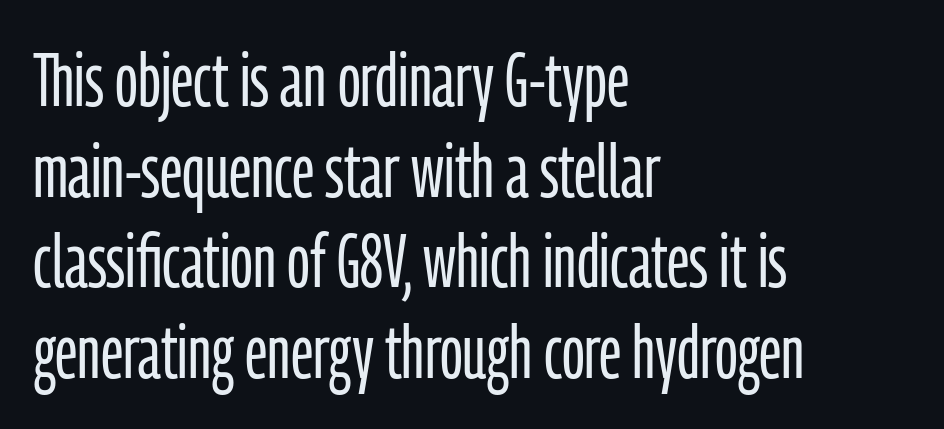
{"serif": "no", "italic": "no", "bold": "no", "weight": "light", "width": "condensed", "stroke_contrast": "low", "x_height": "medium", "monospaced": "no", "underline": "no", "align": "left", "line_spacing_ratio": 1.21, "letter_spacing": "normal", "letter_spacing_em": 0.0, "glyph_px": 75}
